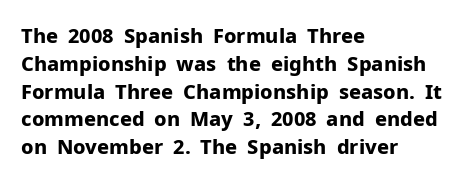
The image shows 20 px bold type, upright; set left-aligned, normal line spacing (1.39x), normal letter spacing, not underlined.
